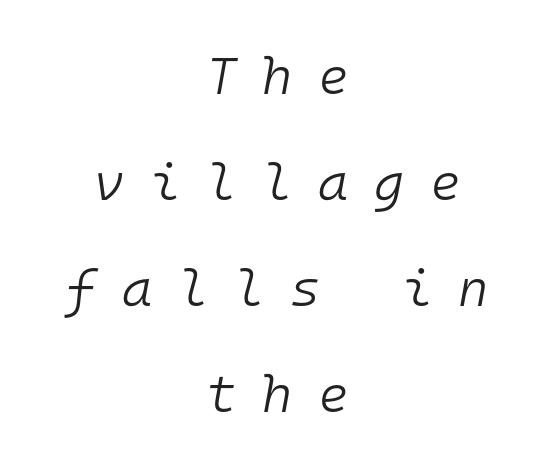
{"italic": "yes", "lean": "right", "slant_degrees": 10, "bold": "no", "weight": "light", "width": "normal", "stroke_contrast": "low", "x_height": "medium", "monospaced": "yes", "underline": "no", "align": "center", "line_spacing": "loose", "line_spacing_ratio": 2.04, "letter_spacing": "wide", "letter_spacing_em": 0.49, "glyph_px": 52}
